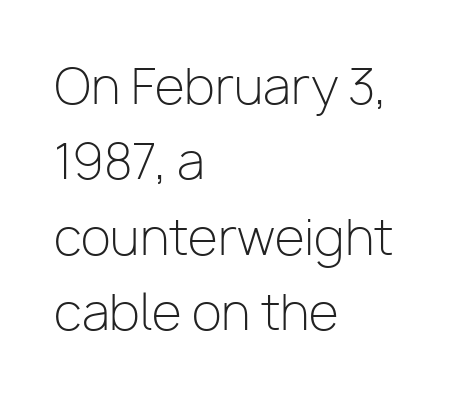
The image shows 49 px light sans-serif type, upright; set left-aligned, normal line spacing (1.54x), normal letter spacing, not underlined; low stroke contrast and a medium x-height.
